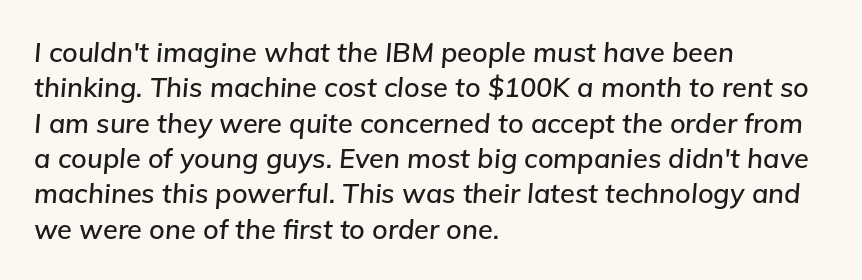
{"italic": "yes", "lean": "right", "slant_degrees": 5, "underline": "no", "align": "left", "line_spacing": "normal", "line_spacing_ratio": 1.31, "letter_spacing": "normal", "letter_spacing_em": 0.0, "glyph_px": 27}
